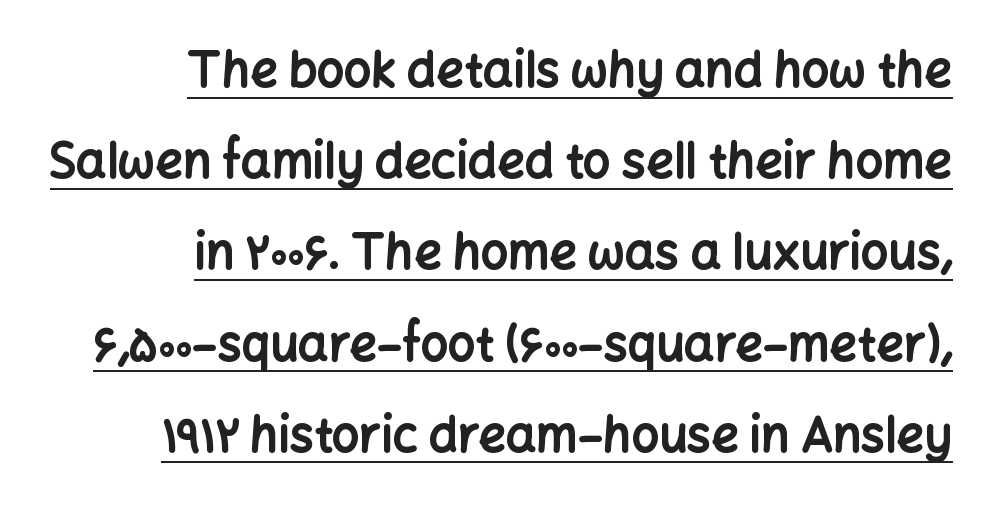
Q: Is the text bold? A: Yes.
Q: Is the text italic (slanted)? A: No, it is upright.
Q: Is the typeface a serif or a sans-serif typeface? A: Sans-serif.
Q: Is the text underlined? A: Yes.
Q: How is the paragraph aligned? A: Right-aligned.
Q: Is the spacing between letters normal or unusually wide? A: Normal.
Q: Is the spacing between lines tight, normal or loose? A: Loose.
Q: Width (condensed, normal, or wide)? A: Normal.
Q: Stroke contrast? A: Low.
Q: x-height? A: Medium.
Q: Monospaced? A: No.
